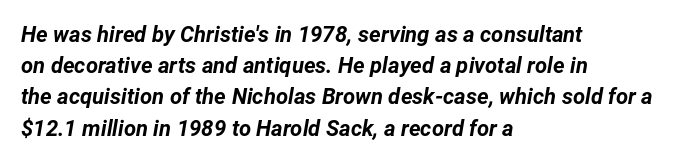
Just letters on the line, the space beneath them empty. Where is the straight margin? On the left. Heavy-handed strokes throughout: this text is bold. These lines were composed using italics. Caption: standard tracking, unaltered. Horizontal bands of white between lines are of average thickness.
